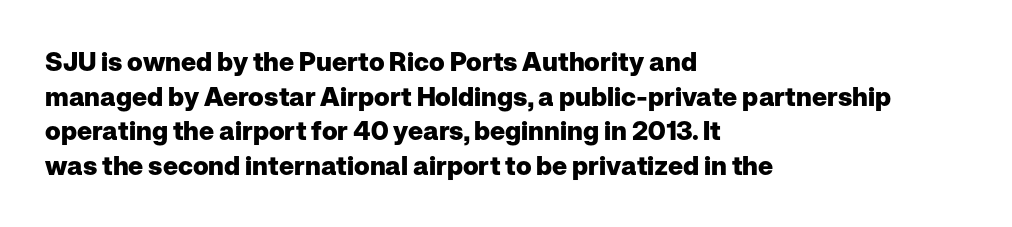
Q: Is the text bold? A: Yes.
Q: Is the text italic (slanted)? A: No, it is upright.
Q: Is the text underlined? A: No.
Q: How is the paragraph aligned? A: Left-aligned.
Q: Is the spacing between letters normal or unusually wide? A: Normal.
Q: Is the spacing between lines tight, normal or loose? A: Normal.
